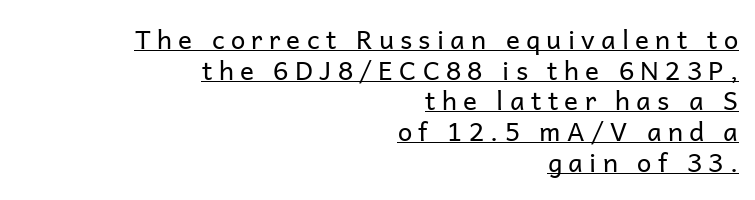
{"italic": "no", "bold": "no", "underline": "yes", "align": "right", "line_spacing_ratio": 1.18, "letter_spacing": "wide", "letter_spacing_em": 0.24, "glyph_px": 26}
